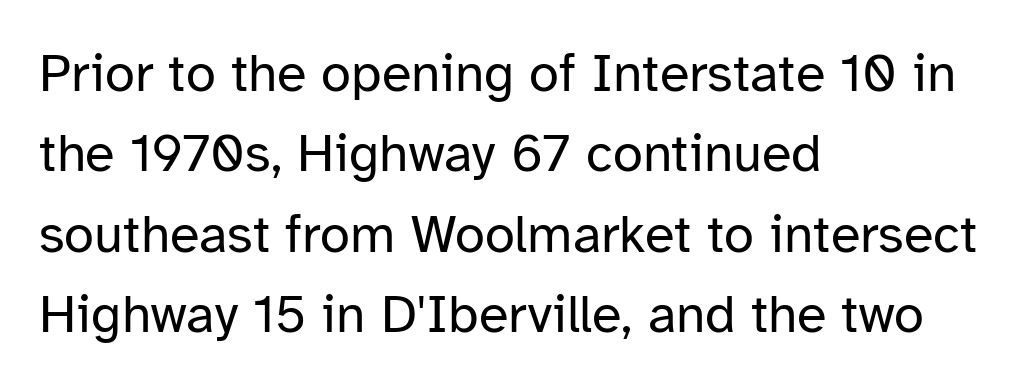
The image shows 54 px regular-weight sans-serif type, upright; set left-aligned, normal line spacing (1.49x), normal letter spacing, not underlined; low stroke contrast and a medium x-height.
